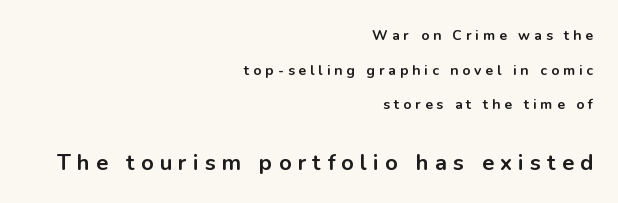
Q: Is the text bold? A: Yes.
Q: Is the text italic (slanted)? A: No, it is upright.
Q: Is the text underlined? A: No.
Q: How is the paragraph aligned? A: Right-aligned.
Q: Is the spacing between letters normal or unusually wide? A: Unusually wide.
Q: Is the spacing between lines tight, normal or loose? A: Loose.
Q: Which block of text is set in a larger size, the first (top) or the second (bottom)? A: The second (bottom) one.
